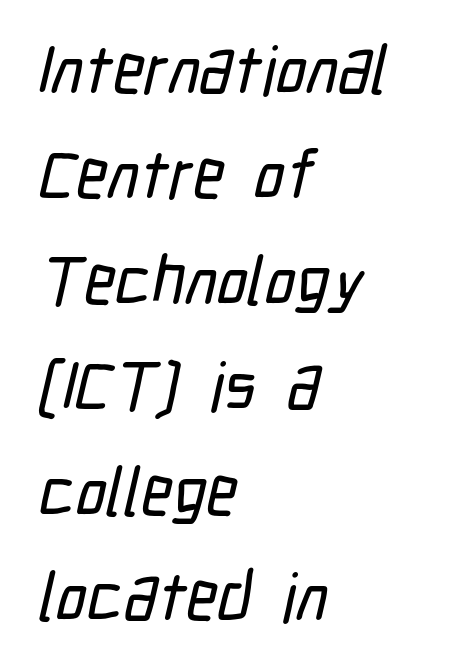
Caption: standard tracking, unaltered. The paragraph shown leans on its left margin. These lines are composed in type without serifs. Baseline-to-baseline distance is the conventional proportion of letter height. The zone under the glyphs is completely vacant. Varying glyph widths throughout — classic text-font behaviour.
